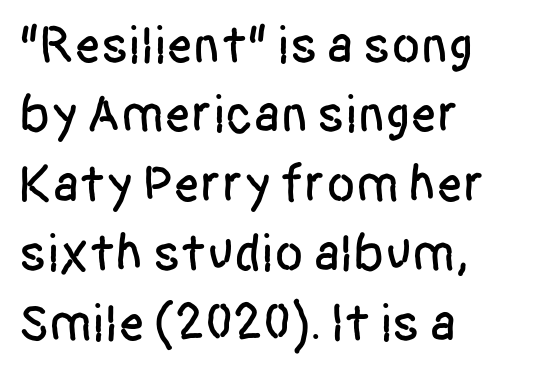
The image shows 53 px condensed sans-serif type, upright; set left-aligned, normal line spacing (1.31x), normal letter spacing, not underlined; low stroke contrast and a large x-height.
